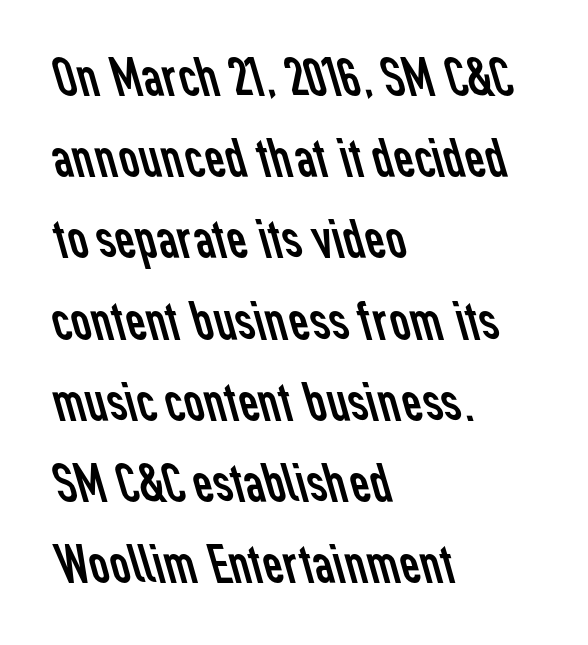
{"serif": "no", "bold": "no", "weight": "regular", "width": "normal", "stroke_contrast": "low", "x_height": "medium", "monospaced": "no", "underline": "no", "align": "left", "line_spacing": "normal", "line_spacing_ratio": 1.45, "letter_spacing": "normal", "letter_spacing_em": 0.0, "glyph_px": 56}
